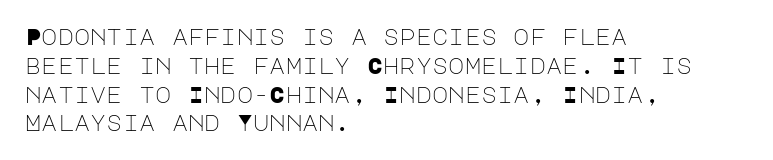
No extra ink here — the face is not bold. The ragged edge is on the right, which tells us the setting is flush left. Decoration check: the copy has no underline. Between one letter and the next there's only the usual sliver of space. No italicization has been applied; the sample stays upright. Successive baselines arrive at the customary interval.
